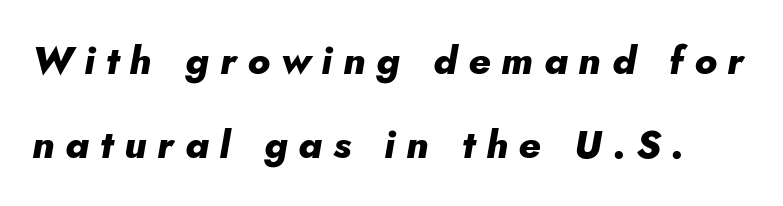
{"italic": "yes", "lean": "right", "slant_degrees": 10, "bold": "yes", "weight": "heavy", "width": "normal", "stroke_contrast": "low", "x_height": "small", "monospaced": "no", "underline": "no", "line_spacing": "loose", "line_spacing_ratio": 2.16, "letter_spacing": "wide", "letter_spacing_em": 0.28, "glyph_px": 39}
